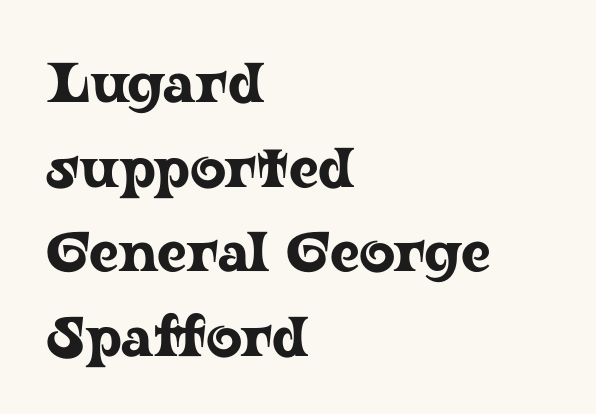
The image shows 56 px wide serif type, upright; set left-aligned, normal line spacing (1.51x), normal letter spacing, not underlined; low stroke contrast and a medium x-height.
